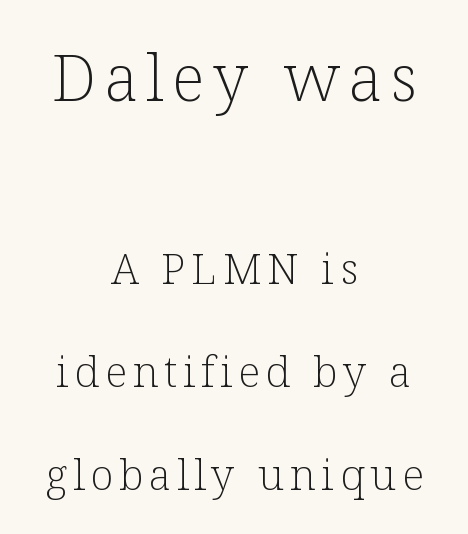
The image shows 65 px light serif type, upright; set centered, loose line spacing (2.39x), not underlined; the first (top) block is 1.51x larger; low stroke contrast and a medium x-height.
